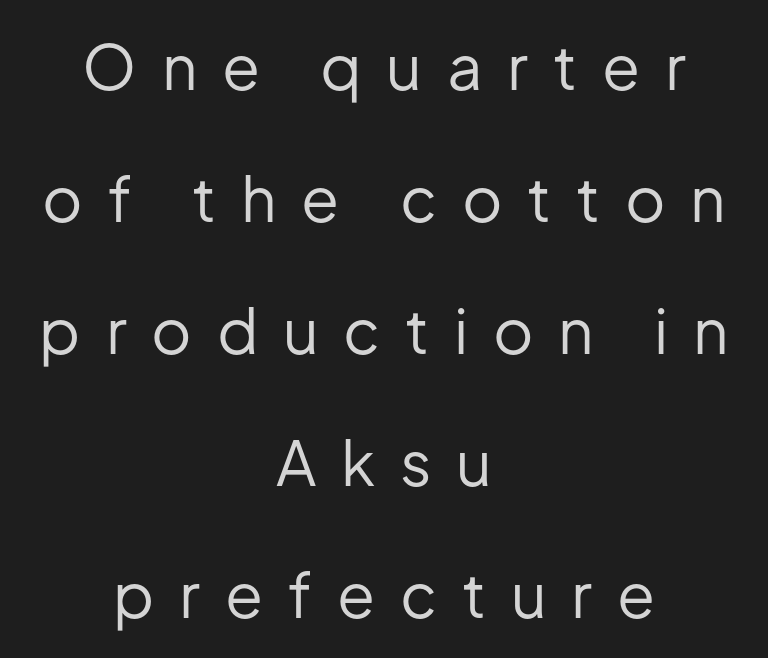
Q: Is the text bold? A: No.
Q: Is the text italic (slanted)? A: No, it is upright.
Q: Is the typeface a serif or a sans-serif typeface? A: Sans-serif.
Q: Is the text underlined? A: No.
Q: How is the paragraph aligned? A: Centered.
Q: Is the spacing between letters normal or unusually wide? A: Unusually wide.
Q: Is the spacing between lines tight, normal or loose? A: Loose.
Q: Width (condensed, normal, or wide)? A: Normal.
Q: Stroke contrast? A: Low.
Q: x-height? A: Medium.
Q: Monospaced? A: No.
